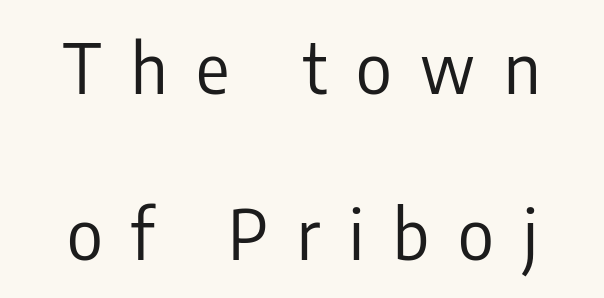
The rendering uses natural spacing where letterforms have individual widths. No italicization has been applied; the sample stays upright. Stem width sits at or under what a default text font uses. No feet cap the strokes, marking this as sans-serif type. These lines have a slow, spaced-out rhythm from letter to letter.
